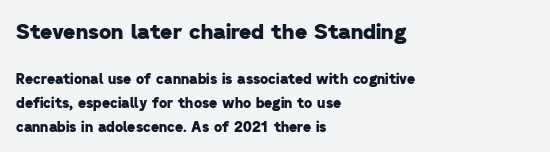
The image shows 21 px bold type; set left-aligned, normal line spacing (1.69x), normal letter spacing, not underlined; the first (top) block is 1.5x larger.
